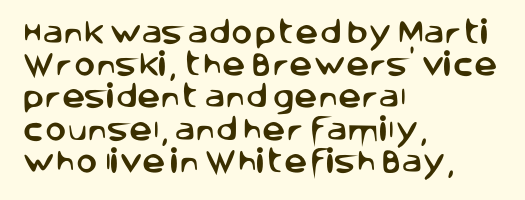
Q: Is the text italic (slanted)? A: No, it is upright.
Q: Is the text underlined? A: No.
Q: How is the paragraph aligned? A: Left-aligned.
Q: Is the spacing between letters normal or unusually wide? A: Normal.
